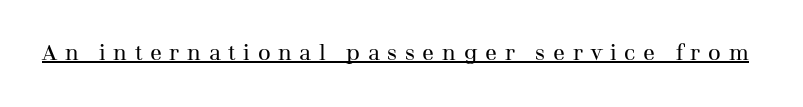
The image shows 22 px text type, upright; set unusually wide letter spacing (+0.35 em), underlined.
